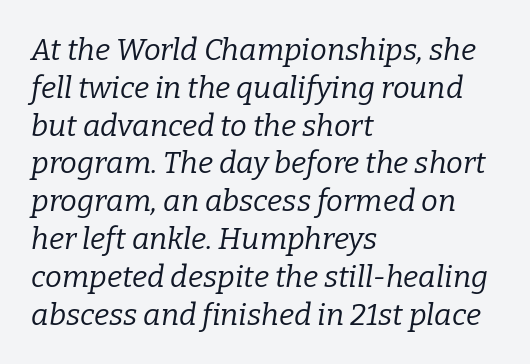
The image shows 30 px regular-weight serif type, italic (leaning right); set left-aligned, normal line spacing (1.26x), normal letter spacing, not underlined; low stroke contrast and a medium x-height.
